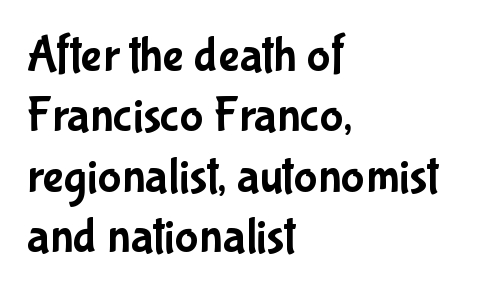
These lines were composed using upright roman letters. The rendering keeps characters at their native spacing. Serif or sans? Sans — the stroke terminals are bare. The rendering uses natural spacing where letterforms have individual widths. Decoration check: the copy has no underline. These lines stack with their left ends in a neat column.
